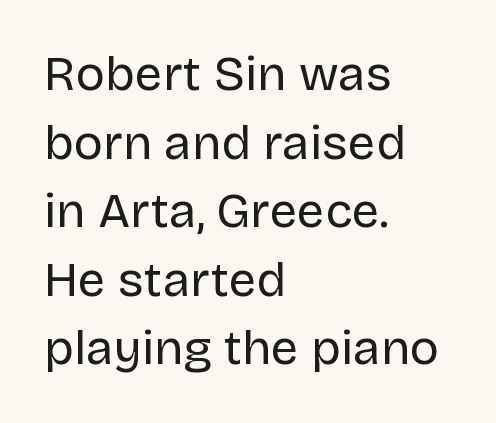
The text was rendered using a sans face with plain stroke endings. Where is the straight margin? On the left. Look at the tracking — it's just the regular setting, nothing added. The letters stand upright; this is a roman face. Decoration check: the copy has no underline.
